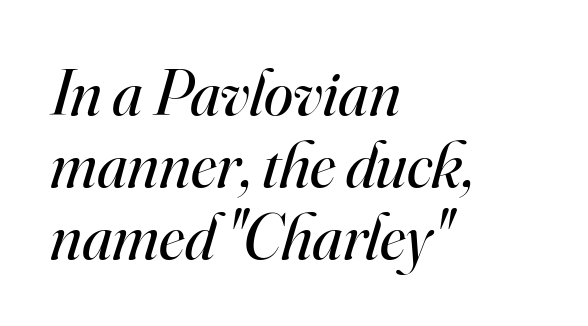
Layout note: lines flush left. Is there much room between lines? No — they nearly touch. Spacing verdict: proportional, widths tailored to each character. The letters carry serifs — small finishing strokes at the ends of their stems. The letters sit at their default tracking, neither squeezed nor spread. Slant detected: the letters are inclined.
